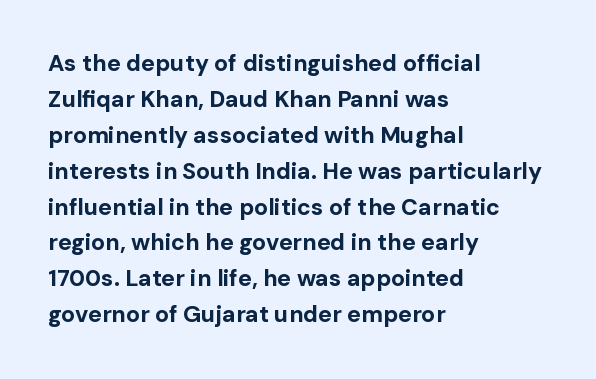
{"italic": "no", "bold": "yes", "underline": "no", "align": "left", "line_spacing": "normal", "line_spacing_ratio": 1.56, "letter_spacing": "normal", "letter_spacing_em": 0.0, "glyph_px": 23}
